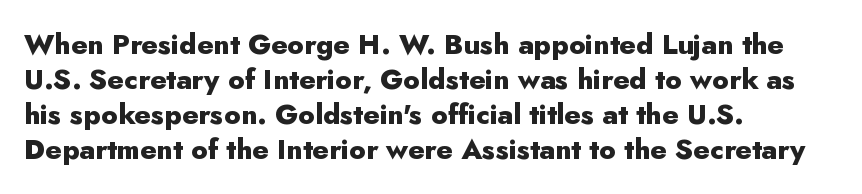
Q: Is the text bold? A: Yes.
Q: Is the text italic (slanted)? A: No, it is upright.
Q: Is the typeface a serif or a sans-serif typeface? A: Sans-serif.
Q: Is the text underlined? A: No.
Q: How is the paragraph aligned? A: Left-aligned.
Q: Is the spacing between letters normal or unusually wide? A: Normal.
Q: Is the spacing between lines tight, normal or loose? A: Normal.
Q: Width (condensed, normal, or wide)? A: Normal.
Q: Stroke contrast? A: Low.
Q: x-height? A: Small.
Q: Monospaced? A: No.
